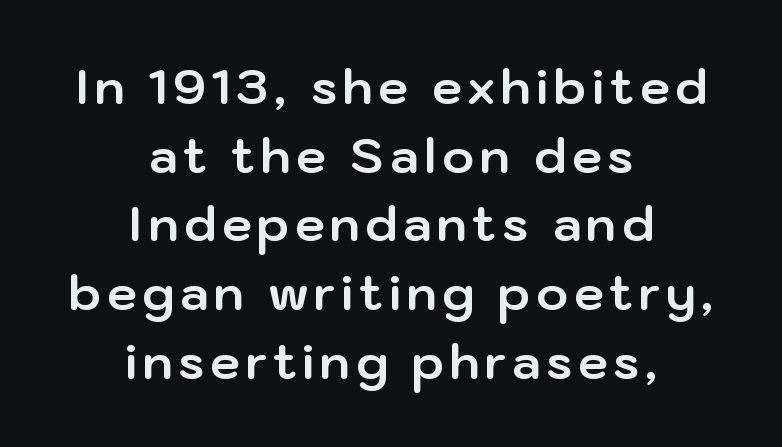
Q: Is the text bold? A: Yes.
Q: Is the text italic (slanted)? A: No, it is upright.
Q: Is the typeface a serif or a sans-serif typeface? A: Sans-serif.
Q: Is the text underlined? A: No.
Q: How is the paragraph aligned? A: Centered.
Q: Is the spacing between lines tight, normal or loose? A: Normal.
Q: Width (condensed, normal, or wide)? A: Normal.
Q: Stroke contrast? A: Low.
Q: x-height? A: Medium.
Q: Monospaced? A: No.
